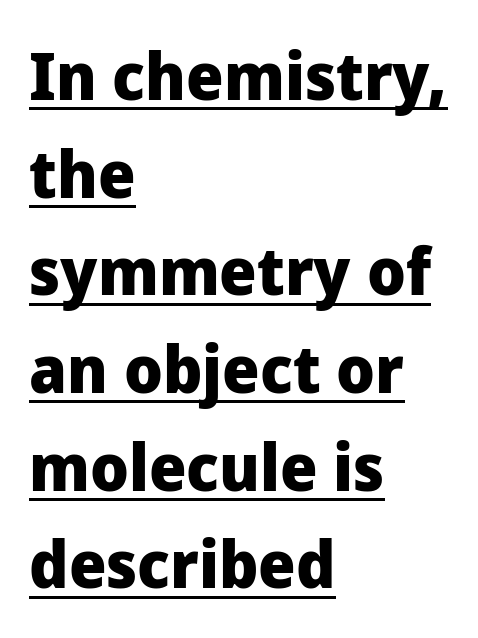
Each line of the rendering has a horizontal stroke beneath the glyphs. It's the straight-up-and-down kind of type. Look at the tracking — it's just the regular setting, nothing added. Where is the straight margin? On the left. These lines are rendered in a variable-pitch font. A typesetter would label this face a sans.
